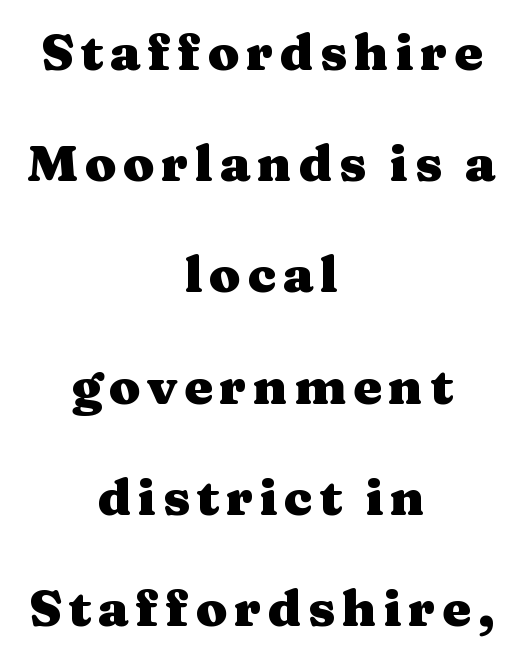
Honestly, there is no underline to notice here at all. Where is the straight margin? There isn't one; the lines are centered. Spacing verdict: proportional, widths tailored to each character. Italic? Not at all — the glyphs are vertical. Rows of type keep a wide berth in the vertical direction.
